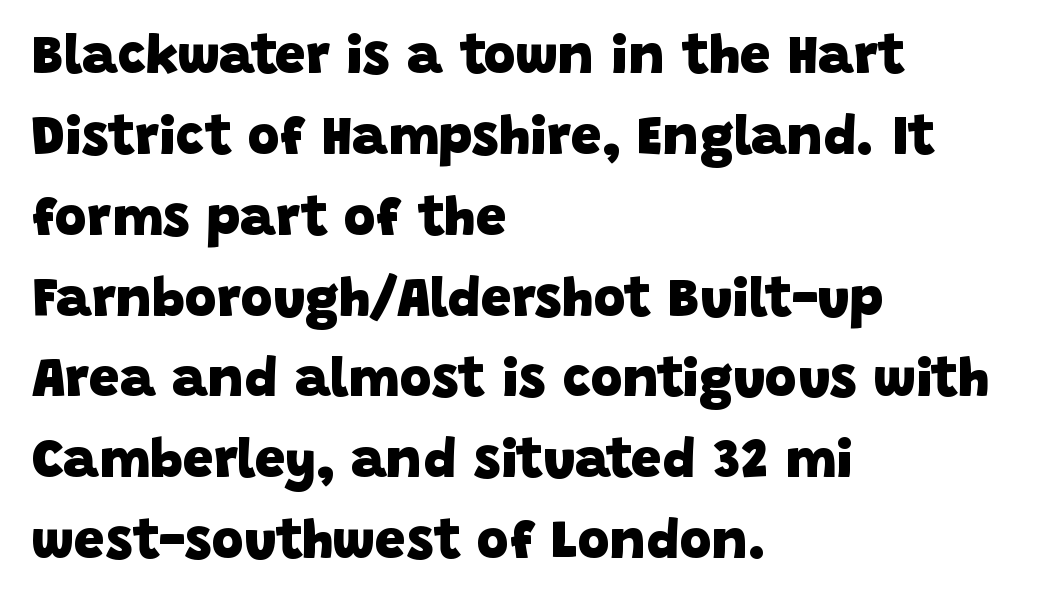
Q: Is the text bold? A: Yes.
Q: Is the typeface a serif or a sans-serif typeface? A: Sans-serif.
Q: Is the text underlined? A: No.
Q: How is the paragraph aligned? A: Left-aligned.
Q: Is the spacing between letters normal or unusually wide? A: Normal.
Q: Is the spacing between lines tight, normal or loose? A: Normal.
Q: Width (condensed, normal, or wide)? A: Normal.
Q: Stroke contrast? A: Low.
Q: x-height? A: Large.
Q: Monospaced? A: No.
